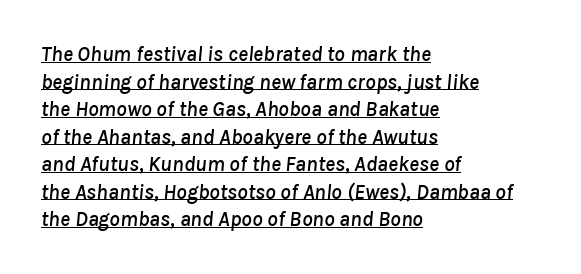
The image shows 21 px text type, italic (leaning right); set left-aligned, normal line spacing (1.31x), normal letter spacing, underlined.
